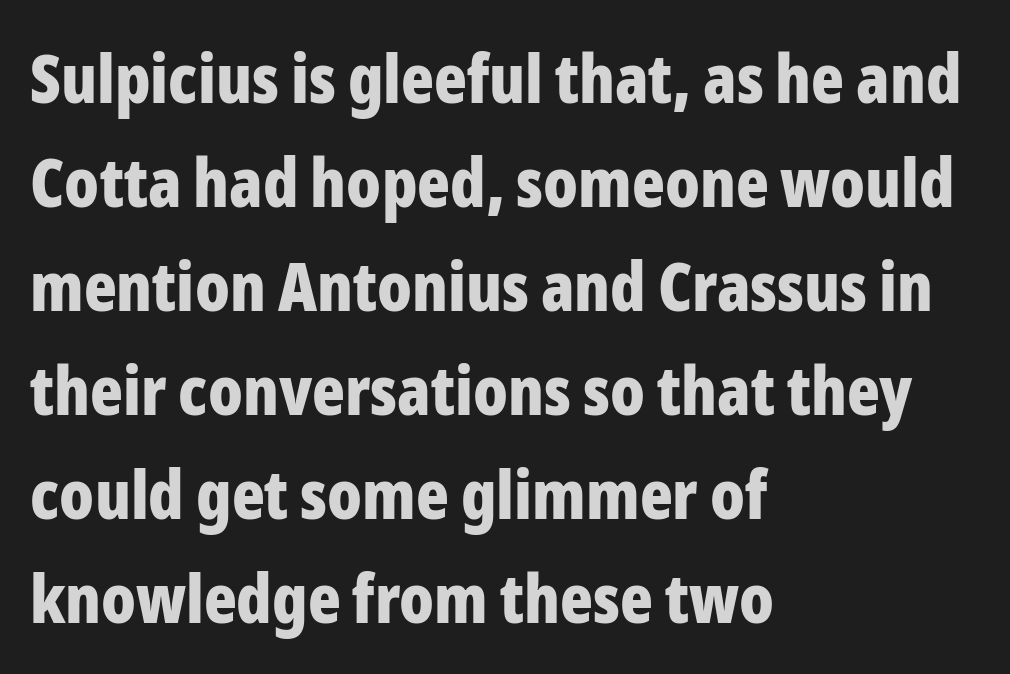
{"serif": "no", "italic": "no", "bold": "yes", "weight": "bold", "width": "condensed", "stroke_contrast": "low", "x_height": "medium", "monospaced": "no", "underline": "no", "align": "left", "line_spacing": "normal", "line_spacing_ratio": 1.53, "letter_spacing": "normal", "letter_spacing_em": 0.0, "glyph_px": 68}
